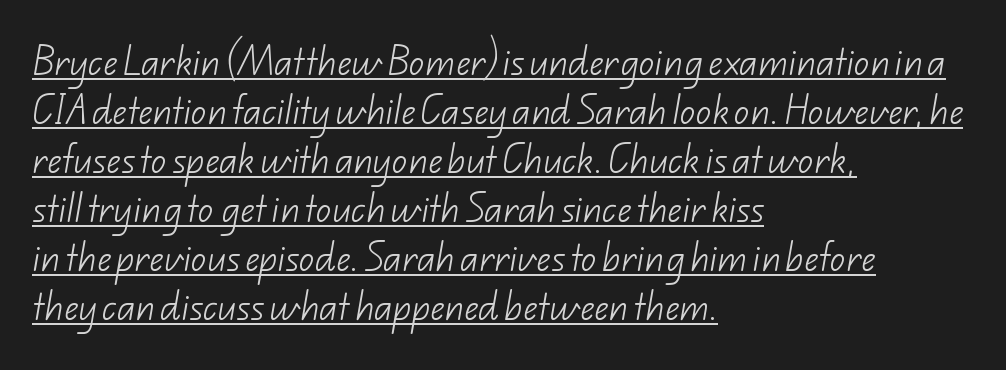
{"serif": "no", "bold": "no", "weight": "light", "width": "normal", "stroke_contrast": "low", "x_height": "small", "monospaced": "no", "underline": "yes", "align": "left", "line_spacing": "normal", "line_spacing_ratio": 1.58, "letter_spacing": "normal", "letter_spacing_em": 0.0, "glyph_px": 31}
